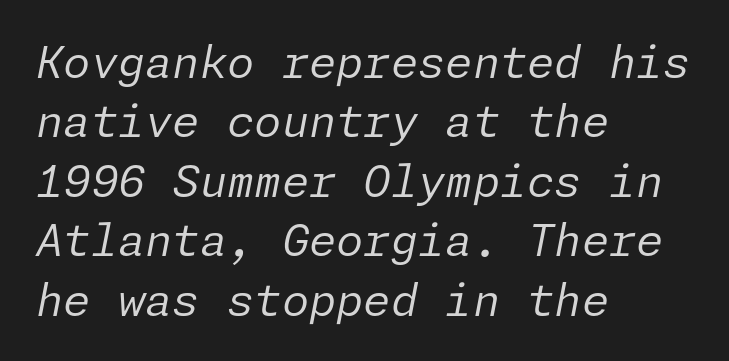
The image shows 44 px regular-weight type, italic (leaning right); set left-aligned, normal line spacing (1.35x), normal letter spacing, not underlined; low stroke contrast and a medium x-height.
